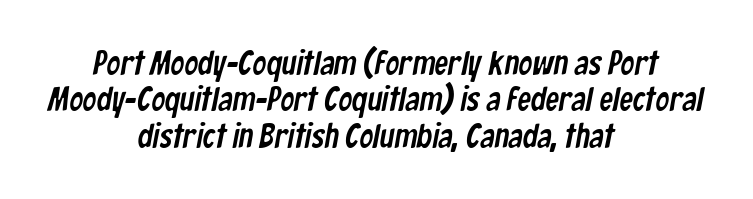
{"serif": "no", "width": "condensed", "stroke_contrast": "low", "x_height": "medium", "monospaced": "no", "underline": "no", "align": "center", "line_spacing": "tight", "line_spacing_ratio": 1.07, "letter_spacing": "normal", "letter_spacing_em": 0.0, "glyph_px": 34}
